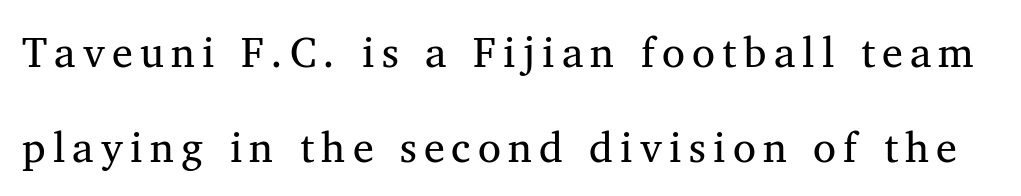
Posture: straight, roman, zero tilt. Descender tails drop into unmarked territory. Old-style or modern, the face here clearly has serifs. Caption: face not bold, strokes unweighted. These lines are rendered in a variable-pitch font. The block of text is sparse from top to bottom, with ample space between rows.
